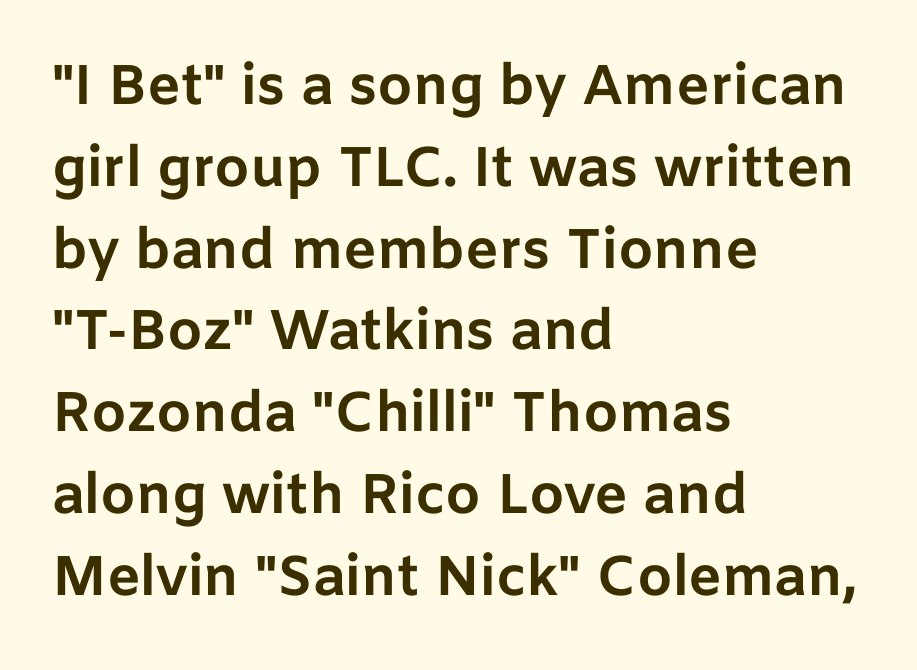
{"serif": "no", "italic": "no", "bold": "yes", "weight": "bold", "width": "normal", "stroke_contrast": "low", "x_height": "medium", "monospaced": "no", "underline": "no", "align": "left", "line_spacing": "normal", "line_spacing_ratio": 1.46, "letter_spacing": "normal", "letter_spacing_em": 0.0, "glyph_px": 56}
